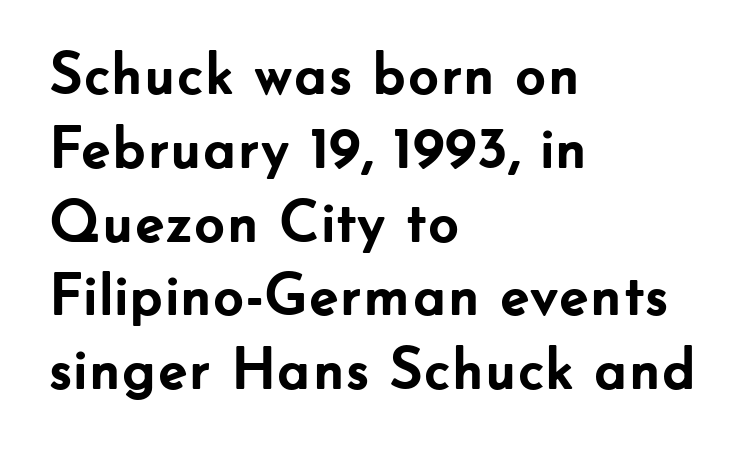
Q: Is the text bold? A: Yes.
Q: Is the text italic (slanted)? A: No, it is upright.
Q: Is the typeface a serif or a sans-serif typeface? A: Sans-serif.
Q: Is the text underlined? A: No.
Q: How is the paragraph aligned? A: Left-aligned.
Q: Is the spacing between letters normal or unusually wide? A: Normal.
Q: Width (condensed, normal, or wide)? A: Normal.
Q: Stroke contrast? A: Low.
Q: x-height? A: Small.
Q: Monospaced? A: No.
